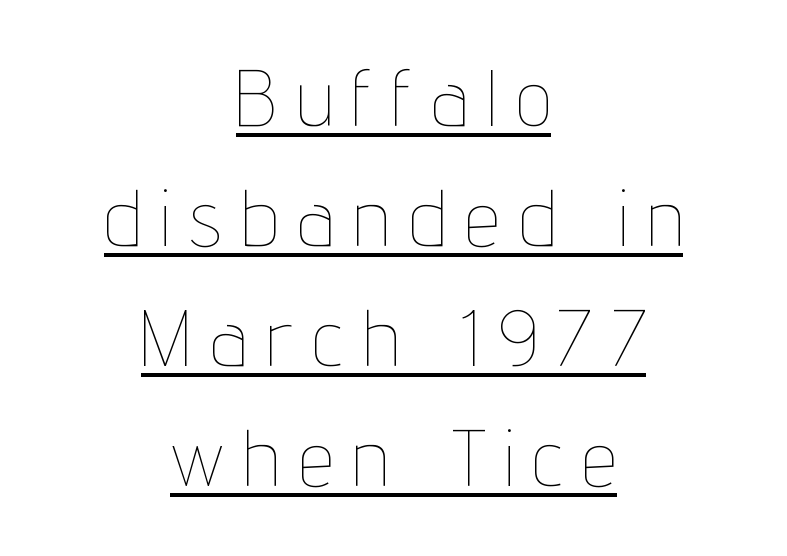
The vertical gap from one line to the next is medium. Has an underline been added? It has. The whitespace from short lines is split evenly between both sides. A typesetter would call this proportional, since set widths differ per character.
